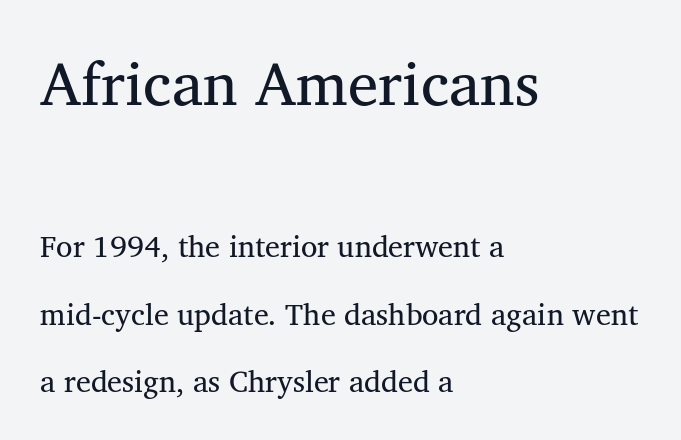
The image shows 61 px regular-weight serif type, upright; set left-aligned, loose line spacing (2.24x), normal letter spacing, not underlined; the first (top) block is 2.03x larger; medium stroke contrast and a medium x-height.
